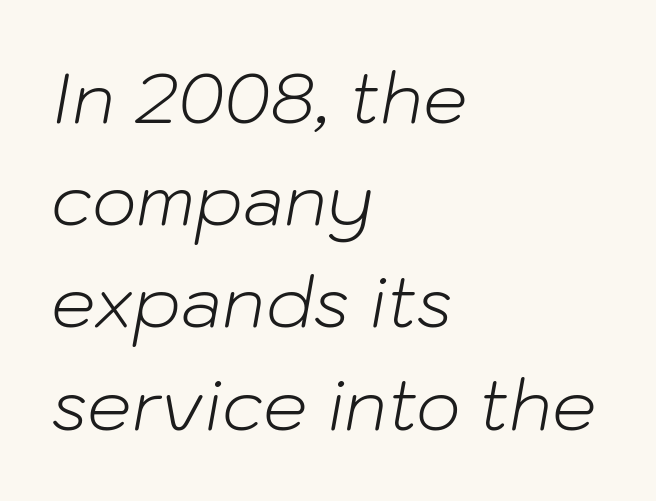
This sample uses an oblique cut, with every glyph tilted off the vertical. Looks like regular typesetting: each glyph gets only the width it needs. The letterforms sit at book weight or below. Is there much room between lines? A standard amount, neither cramped nor airy.
